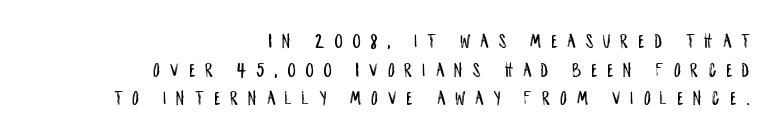
{"italic": "no", "underline": "no", "align": "right", "line_spacing": "normal", "line_spacing_ratio": 1.36, "letter_spacing": "wide", "letter_spacing_em": 0.48, "glyph_px": 21}
